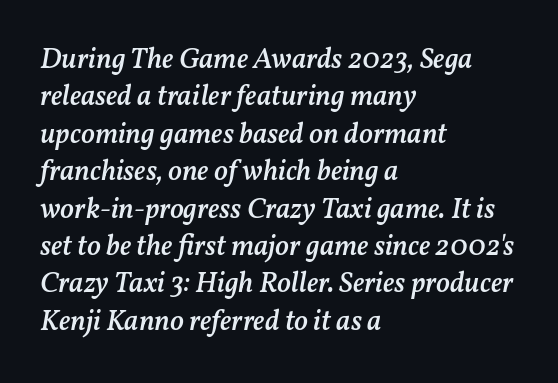
{"italic": "yes", "lean": "right", "slant_degrees": 11, "bold": "semi", "weight": "semibold", "width": "normal", "stroke_contrast": "medium", "x_height": "medium", "monospaced": "no", "underline": "no", "align": "left", "line_spacing": "normal", "line_spacing_ratio": 1.29, "letter_spacing": "normal", "letter_spacing_em": 0.0, "glyph_px": 29}
